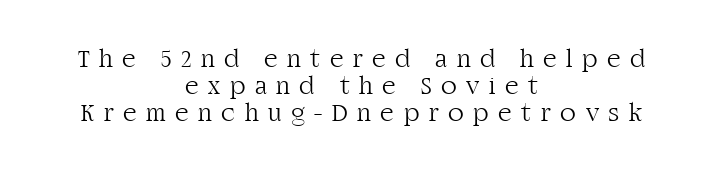
{"italic": "no", "bold": "no", "underline": "no", "align": "center", "line_spacing": "tight", "line_spacing_ratio": 1.04, "letter_spacing": "wide", "letter_spacing_em": 0.37, "glyph_px": 26}
